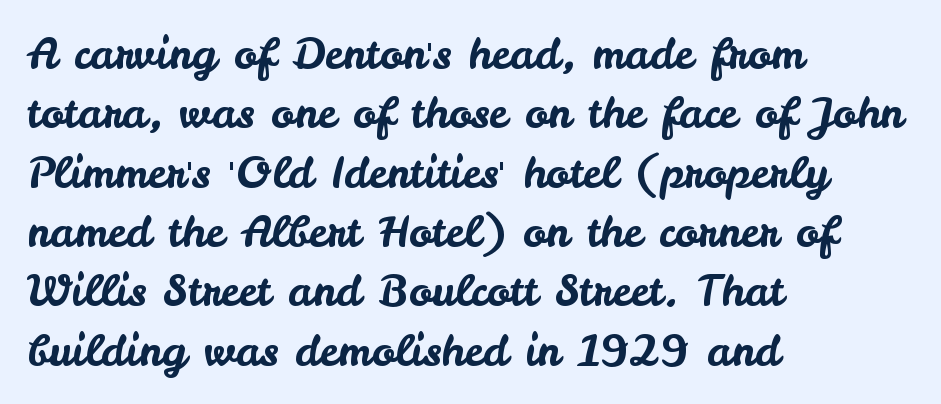
Q: Is the text italic (slanted)? A: Yes.
Q: Is the typeface a serif or a sans-serif typeface? A: Sans-serif.
Q: Is the text underlined? A: No.
Q: How is the paragraph aligned? A: Left-aligned.
Q: Is the spacing between letters normal or unusually wide? A: Normal.
Q: Is the spacing between lines tight, normal or loose? A: Normal.
Q: Width (condensed, normal, or wide)? A: Normal.
Q: Stroke contrast? A: Low.
Q: x-height? A: Small.
Q: Monospaced? A: No.
